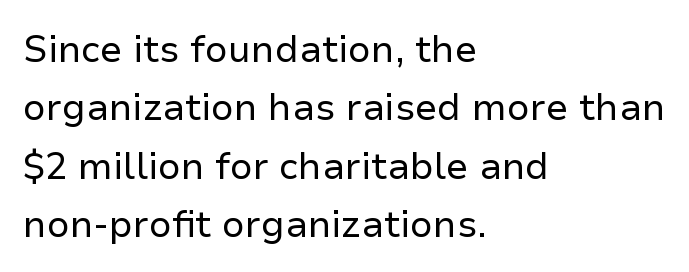
Q: Is the text bold? A: No.
Q: Is the text italic (slanted)? A: No, it is upright.
Q: Is the typeface a serif or a sans-serif typeface? A: Sans-serif.
Q: Is the text underlined? A: No.
Q: How is the paragraph aligned? A: Left-aligned.
Q: Is the spacing between letters normal or unusually wide? A: Normal.
Q: Is the spacing between lines tight, normal or loose? A: Normal.
Q: Width (condensed, normal, or wide)? A: Normal.
Q: Stroke contrast? A: Low.
Q: x-height? A: Medium.
Q: Monospaced? A: No.
